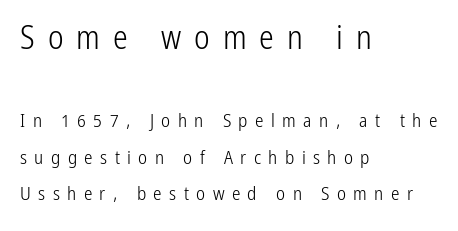
{"serif": "no", "italic": "no", "bold": "no", "weight": "light", "width": "condensed", "stroke_contrast": "low", "x_height": "medium", "monospaced": "no", "underline": "no", "align": "left", "line_spacing": "loose", "line_spacing_ratio": 1.93, "letter_spacing": "wide", "letter_spacing_em": 0.39, "larger_block": "first", "size_ratio": 1.74, "glyph_px": 33}
